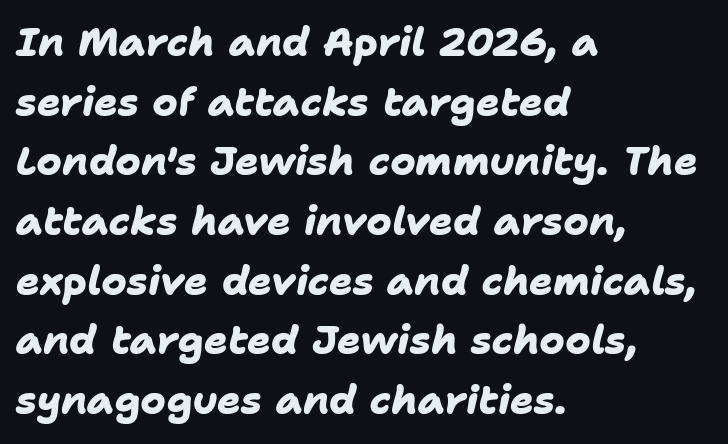
Q: Is the text bold? A: Yes.
Q: Is the typeface a serif or a sans-serif typeface? A: Sans-serif.
Q: Is the text underlined? A: No.
Q: How is the paragraph aligned? A: Left-aligned.
Q: Is the spacing between letters normal or unusually wide? A: Normal.
Q: Is the spacing between lines tight, normal or loose? A: Normal.
Q: Width (condensed, normal, or wide)? A: Normal.
Q: Stroke contrast? A: Low.
Q: x-height? A: Medium.
Q: Monospaced? A: No.
